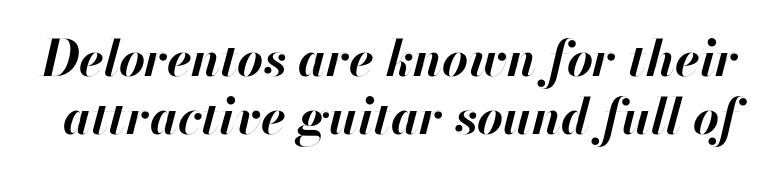
Q: Is the text bold? A: Yes.
Q: Is the text italic (slanted)? A: Yes, it leans right by about 13 degrees.
Q: Is the text underlined? A: No.
Q: Is the spacing between letters normal or unusually wide? A: Normal.
Q: Width (condensed, normal, or wide)? A: Normal.
Q: Stroke contrast? A: High.
Q: x-height? A: Small.
Q: Monospaced? A: No.
